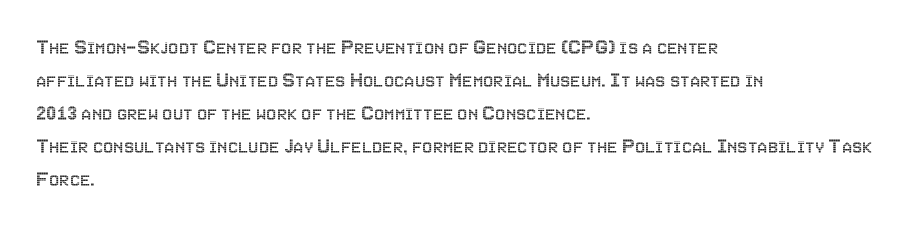
The image shows 23 px text type, upright; set left-aligned, normal line spacing (1.43x), normal letter spacing, not underlined.
